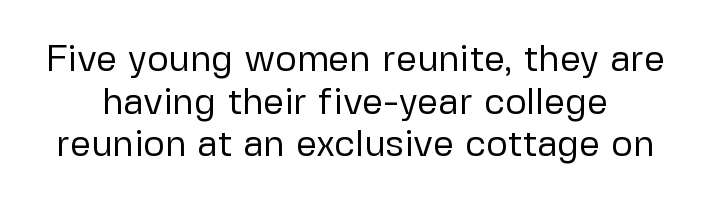
{"serif": "no", "italic": "no", "bold": "no", "weight": "regular", "width": "normal", "stroke_contrast": "low", "x_height": "medium", "monospaced": "no", "underline": "no", "line_spacing": "tight", "line_spacing_ratio": 1.15, "letter_spacing": "normal", "letter_spacing_em": 0.0, "glyph_px": 37}
